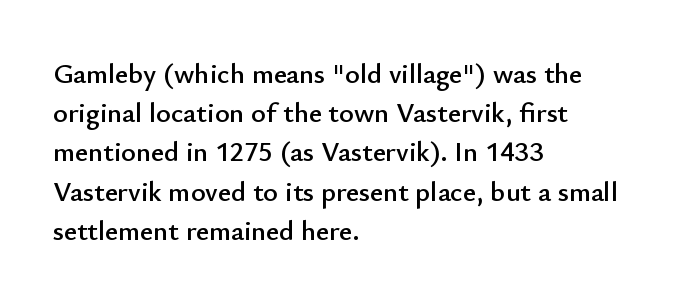
Italic: no, the glyphs are upright roman. Here the designer chose a conventional face with non-uniform glyph widths. This sample is left-justified, so line endings fall wherever the words run out. Clear beneath every line of the passage. The rendering uses a moderate line-height, typical for paragraphs. Tracking here is standard; glyphs follow each other at the usual distance.
